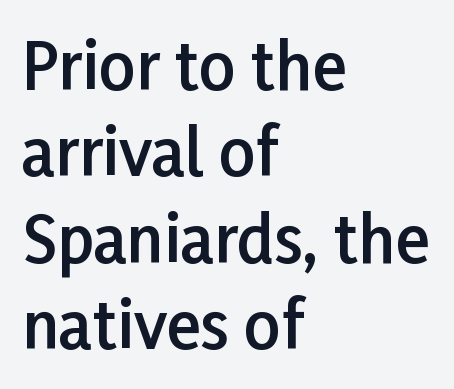
{"serif": "no", "italic": "no", "bold": "semi", "weight": "semibold", "width": "normal", "stroke_contrast": "low", "x_height": "medium", "monospaced": "no", "underline": "no", "align": "left", "line_spacing": "normal", "line_spacing_ratio": 1.35, "letter_spacing": "normal", "letter_spacing_em": 0.0, "glyph_px": 64}
